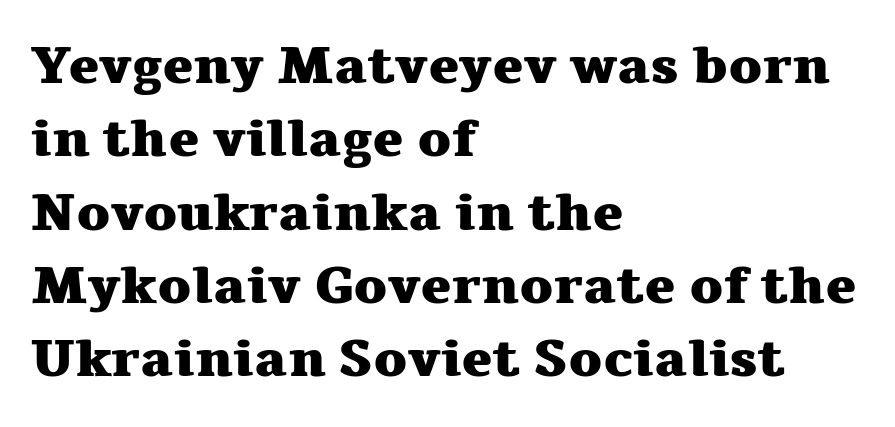
Clear beneath every line of the passage. Is this a sans? No — the strokes have serifs. Character widths vary here, with narrow letters taking less room than wide ones. Ordinary non-slanted type is in use.
